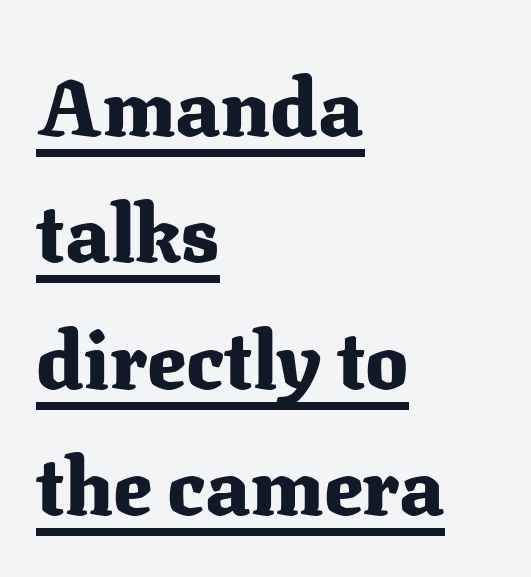
This is serif lettering, the kind often seen in printed books. Students, observe the line beneath the letters — that is underlining. Heavy, bold letterforms. Every character sits straight up, as roman type does. Every row of glyphs begins at an identical x-position on the left.
